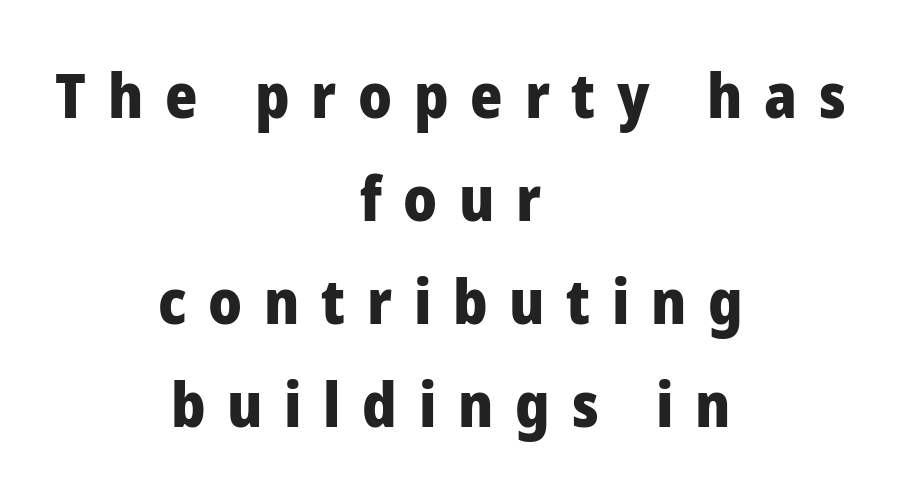
The image shows 62 px heavy, condensed sans-serif type, upright; set centered, normal line spacing (1.66x), unusually wide letter spacing (+0.35 em), not underlined; low stroke contrast and a large x-height.
